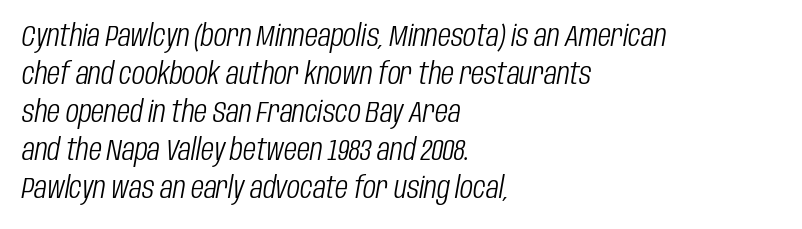
Vertical spacing — default. Spacing verdict: proportional, widths tailored to each character. Has an underline been added? It has not. No chunkiness to these letters — they're not bold. Short and long lines alike share a common starting point at left. Characters follow at the spacing the type designer built in.
